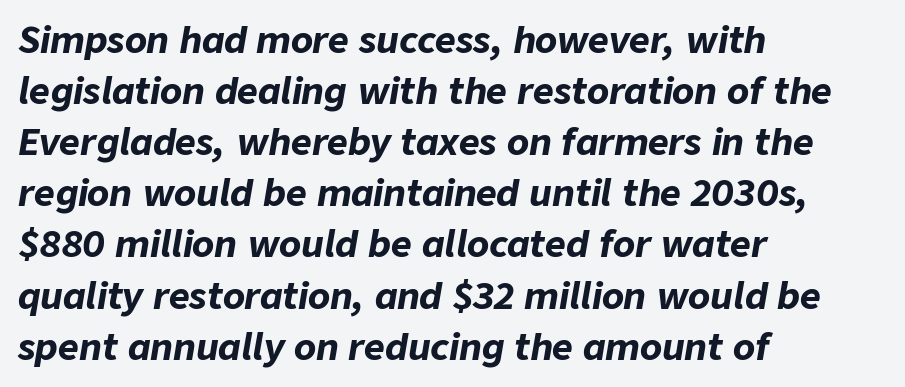
The image shows 36 px bold type, italic (leaning right); set left-aligned, normal line spacing (1.42x), normal letter spacing, not underlined; low stroke contrast and a medium x-height.
